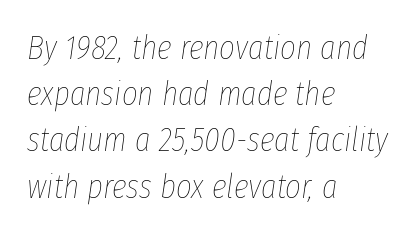
Q: Is the text bold? A: No.
Q: Is the text italic (slanted)? A: Yes, it leans right by about 8 degrees.
Q: Is the text underlined? A: No.
Q: How is the paragraph aligned? A: Left-aligned.
Q: Is the spacing between letters normal or unusually wide? A: Normal.
Q: Is the spacing between lines tight, normal or loose? A: Normal.
Q: Width (condensed, normal, or wide)? A: Condensed.
Q: Stroke contrast? A: Low.
Q: x-height? A: Medium.
Q: Monospaced? A: No.
